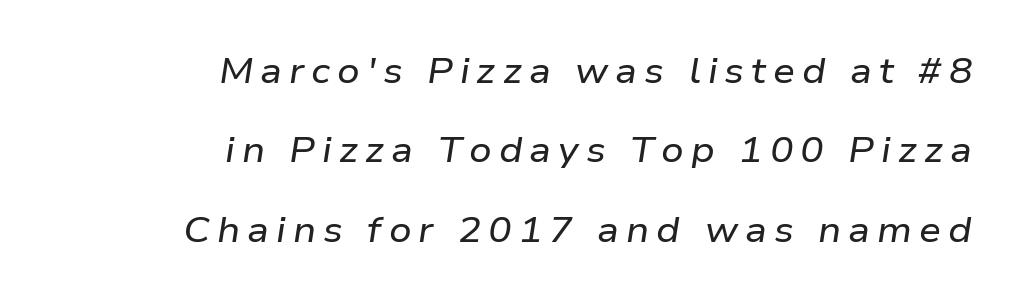
Slanted lettering throughout. A flush-right, rag-left setting is used for this passage. Underlining? Definitely not there. This sample trades compactness for vertical openness between lines. Each letter keeps its own natural width here, so spacing adapts to shape.
